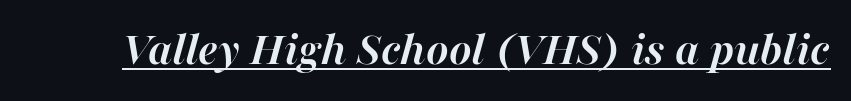
{"italic": "yes", "lean": "right", "slant_degrees": 16, "bold": "yes", "weight": "semibold", "width": "normal", "stroke_contrast": "high", "x_height": "medium", "monospaced": "no", "underline": "yes", "letter_spacing": "normal", "letter_spacing_em": 0.0, "glyph_px": 48}
